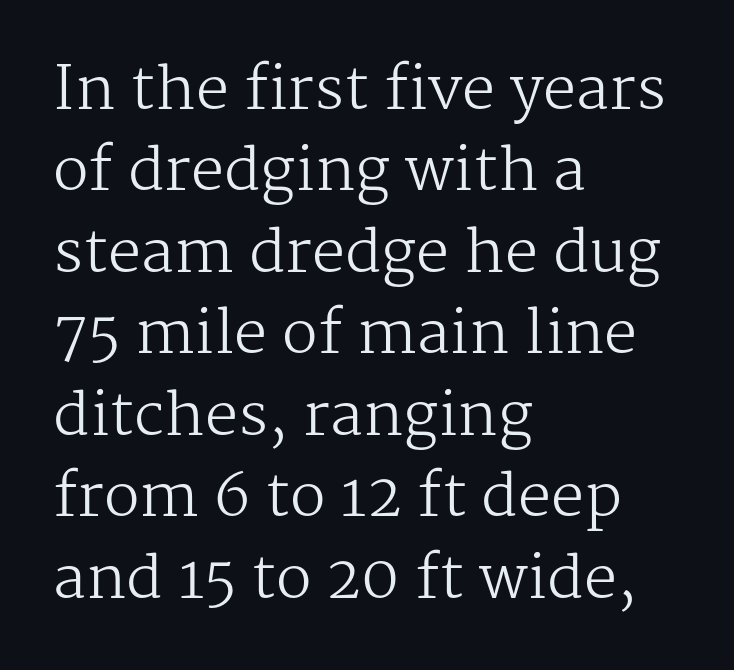
The image shows 59 px regular-weight serif type, upright; set left-aligned, normal line spacing (1.38x), normal letter spacing, not underlined; medium stroke contrast and a medium x-height.
